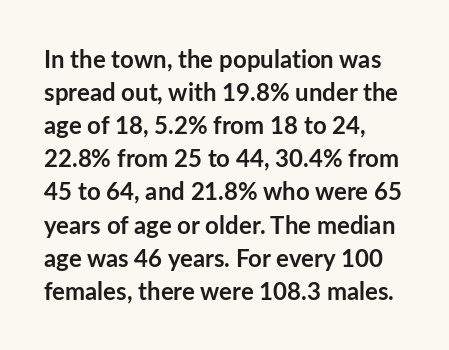
The image shows 24 px bold type, upright; set left-aligned, normal line spacing (1.38x), normal letter spacing, not underlined.
